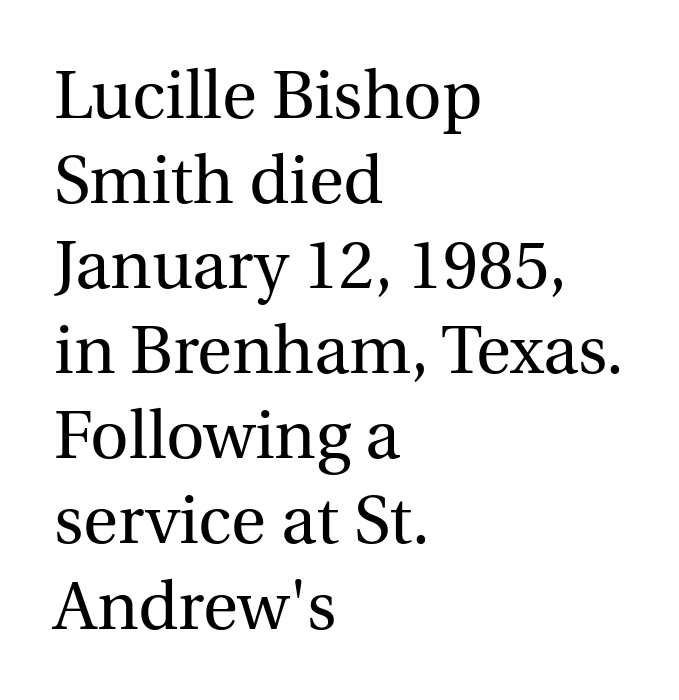
Q: Is the text bold? A: No.
Q: Is the text italic (slanted)? A: No, it is upright.
Q: Is the typeface a serif or a sans-serif typeface? A: Serif.
Q: Is the text underlined? A: No.
Q: How is the paragraph aligned? A: Left-aligned.
Q: Is the spacing between letters normal or unusually wide? A: Normal.
Q: Is the spacing between lines tight, normal or loose? A: Normal.
Q: Width (condensed, normal, or wide)? A: Normal.
Q: x-height? A: Medium.
Q: Monospaced? A: No.
